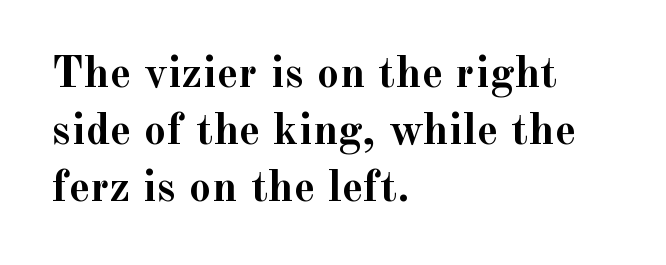
The lines are quadded left. Each glyph is drawn with heavy, bold strokes. Interline gaps are of average width in this sample. Varying glyph widths throughout — classic text-font behaviour.
